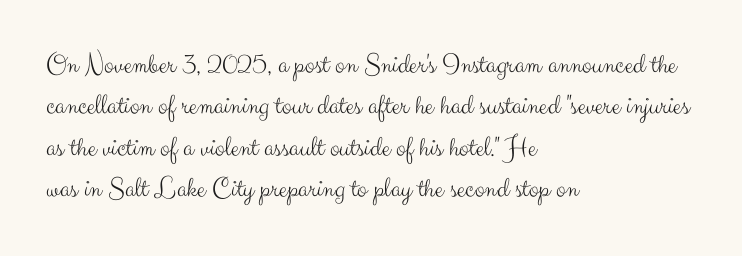
The image shows 29 px light sans-serif type; set left-aligned, normal line spacing (1.43x), normal letter spacing, not underlined; medium stroke contrast and a small x-height.
